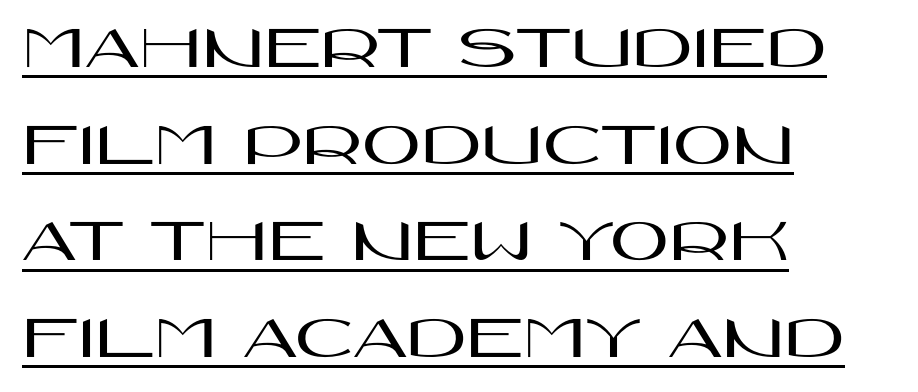
Q: Is the text italic (slanted)? A: No, it is upright.
Q: Is the typeface a serif or a sans-serif typeface? A: Sans-serif.
Q: Is the text underlined? A: Yes.
Q: How is the paragraph aligned? A: Left-aligned.
Q: Is the spacing between letters normal or unusually wide? A: Normal.
Q: Is the spacing between lines tight, normal or loose? A: Normal.
Q: Width (condensed, normal, or wide)? A: Wide.
Q: Stroke contrast? A: High.
Q: x-height? A: Large.
Q: Monospaced? A: No.
